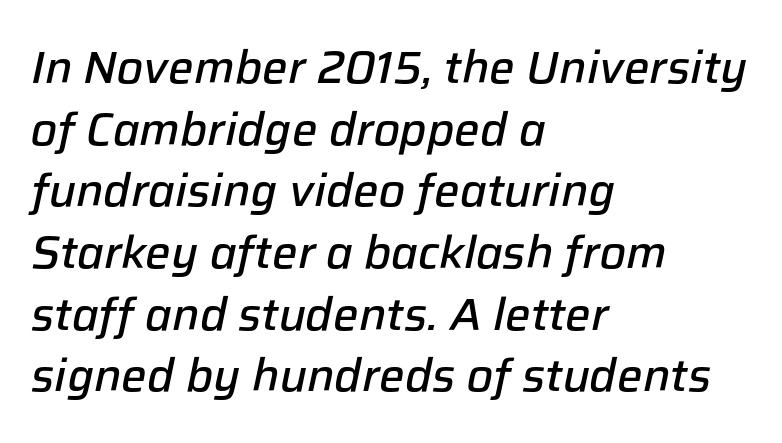
The rendering uses natural spacing where letterforms have individual widths. Check under the words: just untouched page. Is the type bold? Partly — it's a semibold, heavier than regular but not fully bold. The line-height multiplier appears to be the usual default. Horizontally, the lines are justified to the leading edge only.
